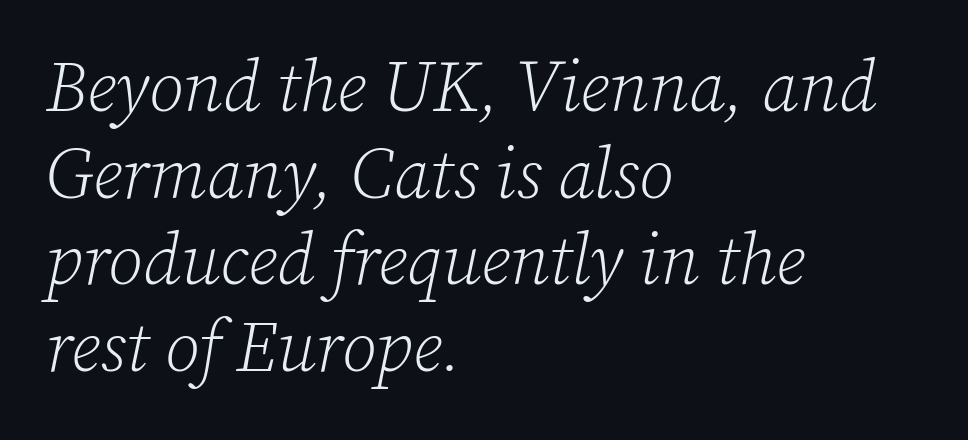
The image shows 71 px light serif type, italic (leaning right); set left-aligned, line spacing 1.22x, normal letter spacing, not underlined; low stroke contrast and a medium x-height.
